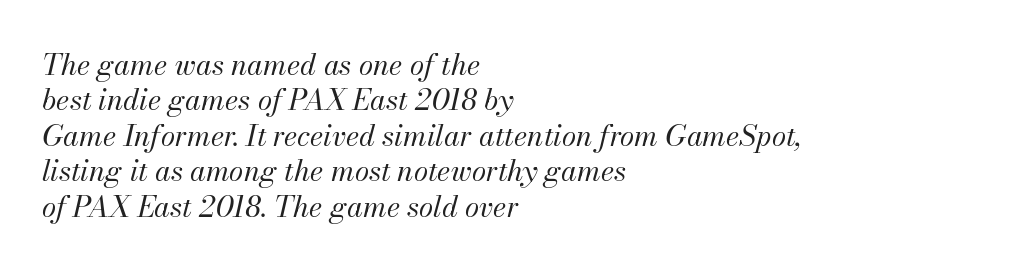
Default kerning and tracking; the words read as compact shapes. It's the slanting kind of type. Heft: none added — not bold. Layout note: lines flush left. The passage shown is typed in a proportional face where columns would drift. Just letters on the line, the space beneath them empty.
